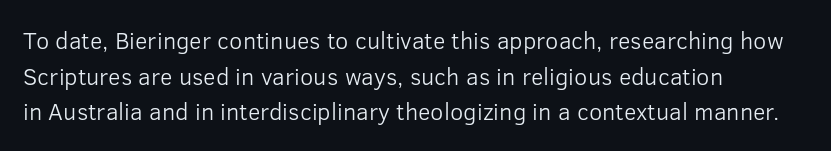
No italicization has been applied; the sample stays upright. Each line starts at the same left margin while the right side varies. Weight: regular or lighter. Compared with typical paragraphs, the rows here are spaced about the same. No extra tracking has been applied to these lines. Any mark beneath the type? The region is blank.
